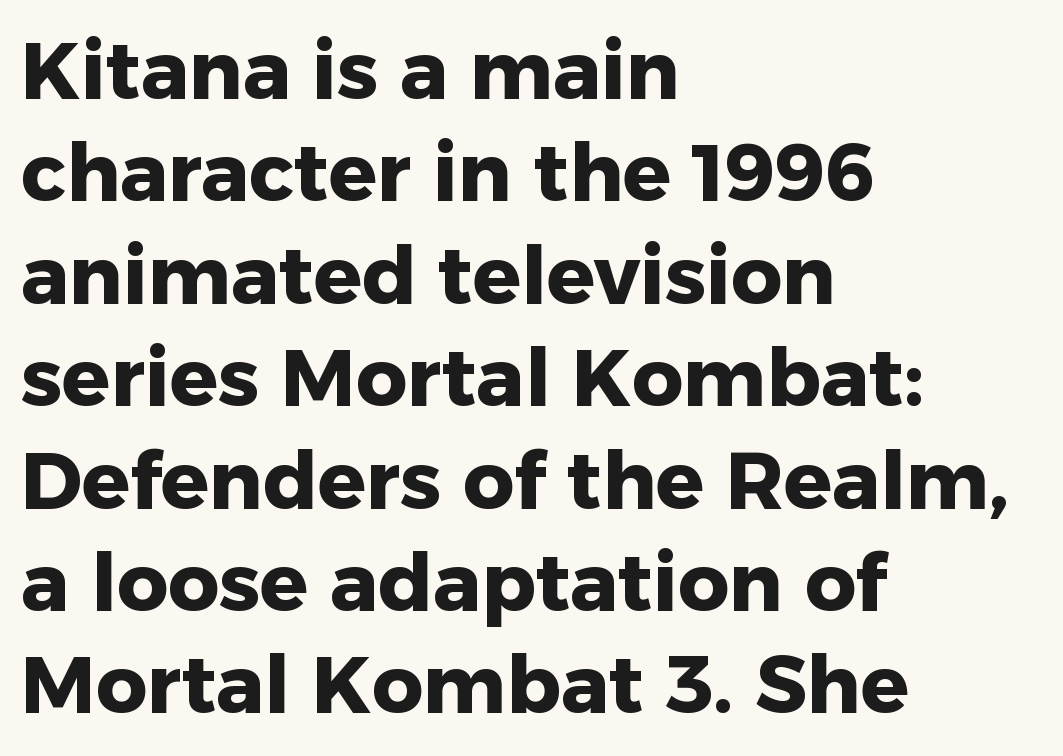
The image shows 80 px heavy sans-serif type, upright; set left-aligned, normal line spacing (1.28x), normal letter spacing, not underlined; low stroke contrast and a medium x-height.
